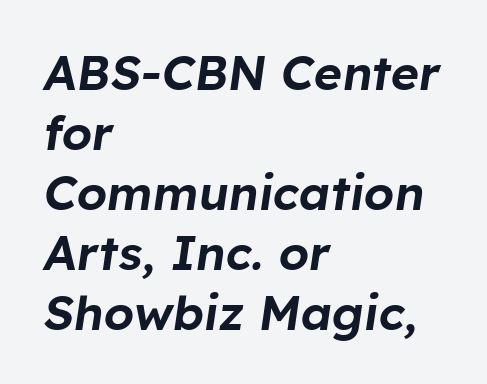
Leading: standard. Characters are canted at an angle relative to the baseline's perpendicular. The passage shown is not underscored anywhere. Varying glyph widths throughout — classic text-font behaviour. The horizontal fit of the characters is conventional and even. Teacher's note: observe the even left margin — that is flush-left alignment.
